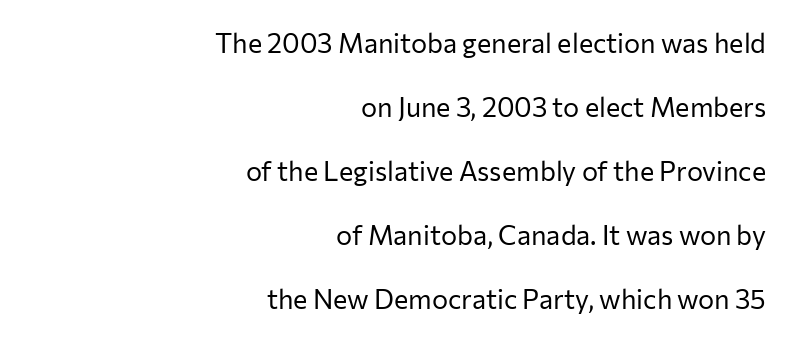
Between one letter and the next there's only the usual sliver of space. The line-height multiplier appears high, well above default. Unlike italic type, these characters show no tilt at all. The space beneath each line is pristine and unruled.
